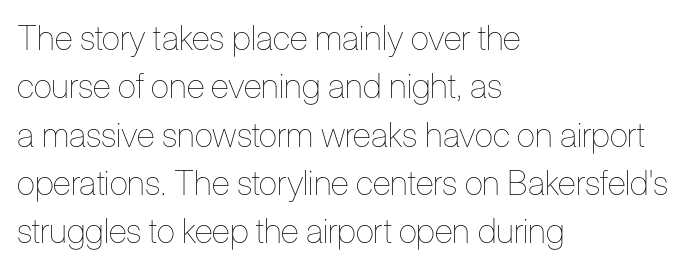
{"italic": "no", "bold": "no", "weight": "thin", "width": "condensed", "stroke_contrast": "low", "x_height": "medium", "monospaced": "no", "underline": "no", "align": "left", "line_spacing": "normal", "line_spacing_ratio": 1.42, "letter_spacing": "normal", "letter_spacing_em": 0.0, "glyph_px": 34}
